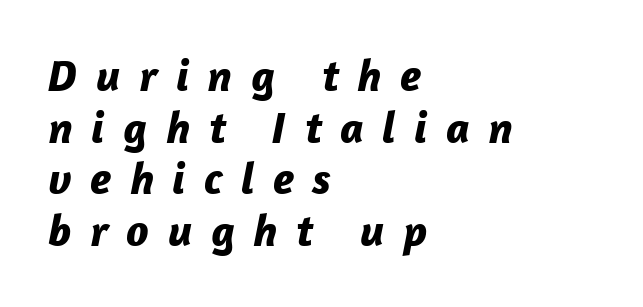
{"italic": "yes", "lean": "right", "slant_degrees": 12, "bold": "yes", "weight": "bold", "width": "normal", "stroke_contrast": "low", "x_height": "medium", "monospaced": "no", "underline": "no", "align": "left", "line_spacing": "tight", "line_spacing_ratio": 1.15, "letter_spacing": "wide", "letter_spacing_em": 0.41, "glyph_px": 45}
